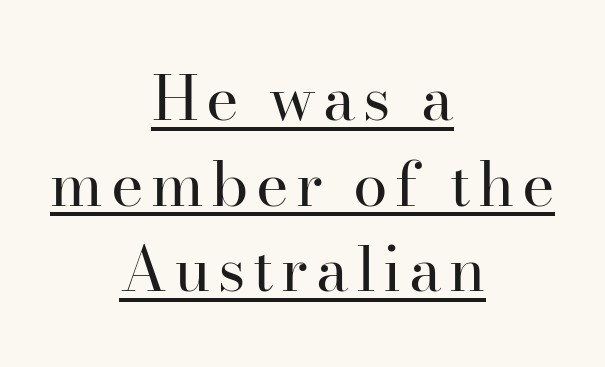
Q: Is the text bold? A: No.
Q: Is the text italic (slanted)? A: No, it is upright.
Q: Is the typeface a serif or a sans-serif typeface? A: Serif.
Q: Is the text underlined? A: Yes.
Q: How is the paragraph aligned? A: Centered.
Q: Is the spacing between lines tight, normal or loose? A: Normal.
Q: Width (condensed, normal, or wide)? A: Normal.
Q: Stroke contrast? A: High.
Q: x-height? A: Small.
Q: Monospaced? A: No.
